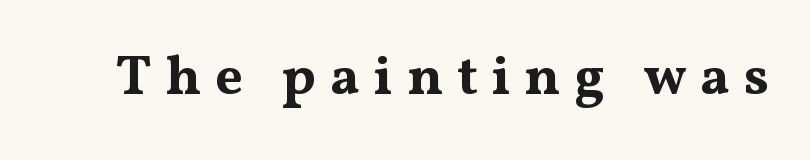
The image shows 55 px bold, wide serif type, upright; set unusually wide letter spacing (+0.25 em), not underlined; medium stroke contrast and a medium x-height.
